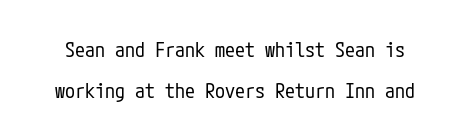
{"italic": "no", "bold": "no", "underline": "no", "line_spacing": "loose", "line_spacing_ratio": 2.04, "letter_spacing": "normal", "letter_spacing_em": 0.0, "glyph_px": 20}
